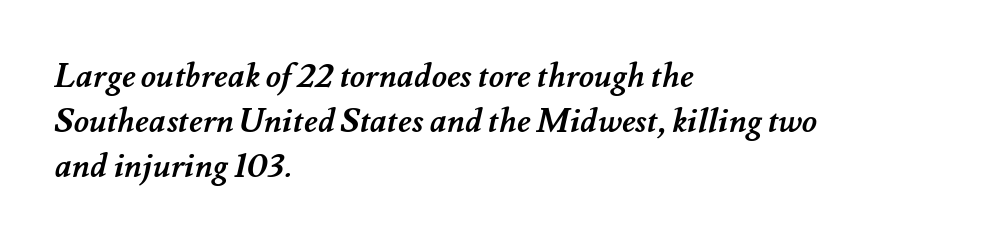
Q: Is the text bold? A: Yes.
Q: Is the text underlined? A: No.
Q: How is the paragraph aligned? A: Left-aligned.
Q: Is the spacing between letters normal or unusually wide? A: Normal.
Q: Is the spacing between lines tight, normal or loose? A: Normal.
Q: Width (condensed, normal, or wide)? A: Normal.
Q: Stroke contrast? A: Medium.
Q: x-height? A: Small.
Q: Monospaced? A: No.
